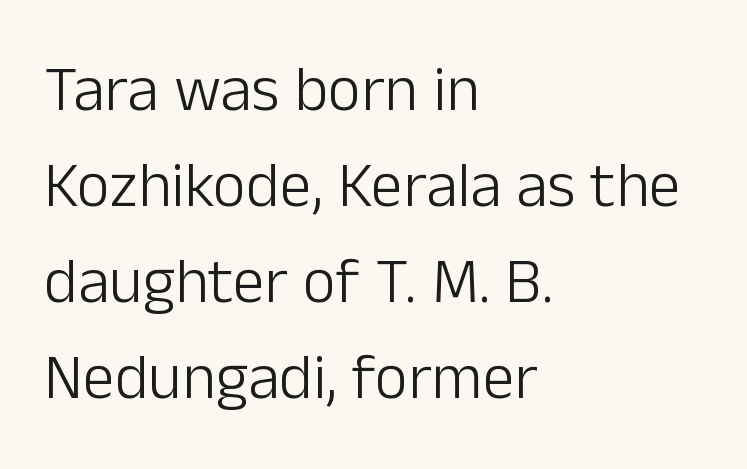
The passage shown is typed in a proportional face where columns would drift. The ragged edge is on the right, which tells us the setting is flush left. Glyph-to-glyph distance matches everyday printed text. Font category for this specimen: sans-serif. Notice how descenders clear the ascenders below comfortably — that's standard leading. Compared with a typical body face, this is equally light or lighter still.
